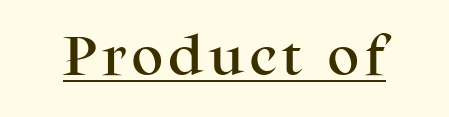
Q: Is the text italic (slanted)? A: No, it is upright.
Q: Is the typeface a serif or a sans-serif typeface? A: Serif.
Q: Is the text underlined? A: Yes.
Q: Width (condensed, normal, or wide)? A: Normal.
Q: Stroke contrast? A: Medium.
Q: x-height? A: Medium.
Q: Monospaced? A: No.
